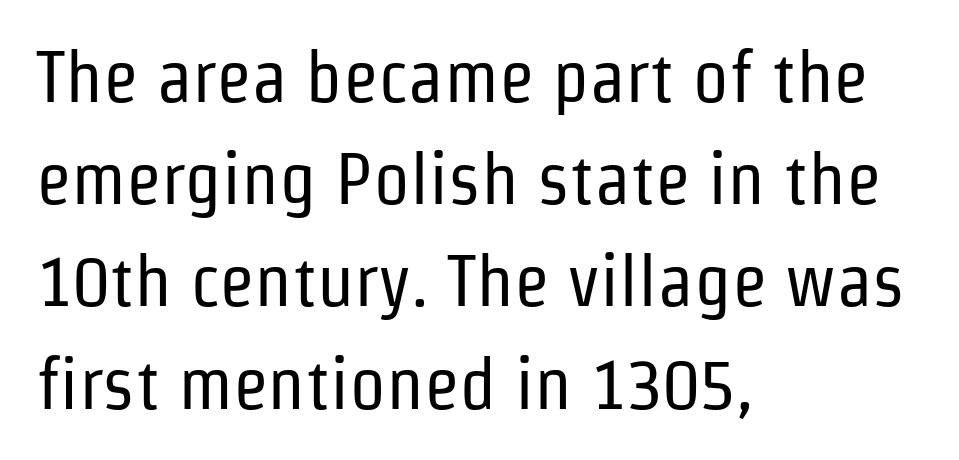
Q: Is the text bold? A: No.
Q: Is the text italic (slanted)? A: No, it is upright.
Q: Is the typeface a serif or a sans-serif typeface? A: Sans-serif.
Q: Is the text underlined? A: No.
Q: How is the paragraph aligned? A: Left-aligned.
Q: Is the spacing between letters normal or unusually wide? A: Normal.
Q: Is the spacing between lines tight, normal or loose? A: Normal.
Q: Width (condensed, normal, or wide)? A: Condensed.
Q: Stroke contrast? A: Low.
Q: x-height? A: Medium.
Q: Monospaced? A: No.
